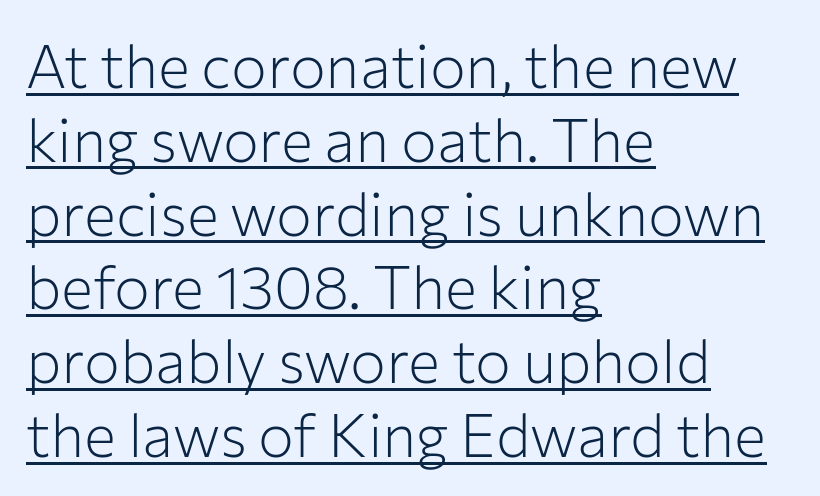
The image shows 60 px light sans-serif type, upright; set left-aligned, line spacing 1.23x, normal letter spacing, underlined; low stroke contrast and a medium x-height.
